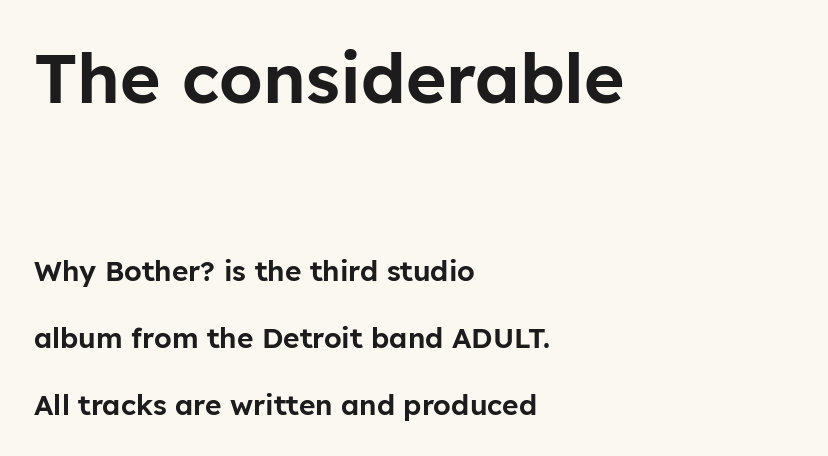
The image shows 69 px sans-serif type, upright; set left-aligned, loose line spacing (2.38x), normal letter spacing, not underlined; the first (top) block is 2.46x larger; low stroke contrast and a medium x-height.
